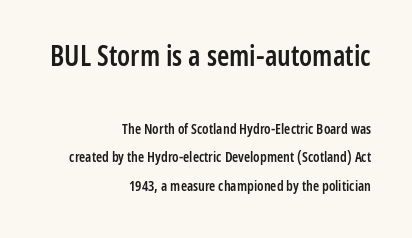
The image shows 28 px semibold, condensed sans-serif type, upright; set right-aligned, loose line spacing (2.04x), normal letter spacing, not underlined; the first (top) block is 2.0x larger; low stroke contrast and a medium x-height.
